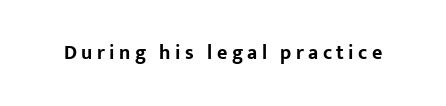
The image shows 20 px bold type, upright; set unusually wide letter spacing (+0.22 em), not underlined.
